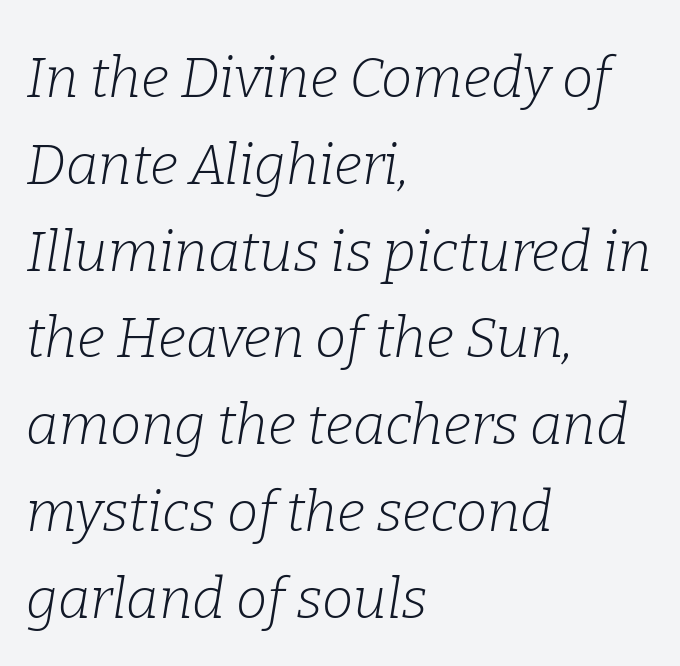
Looks like regular typesetting: each glyph gets only the width it needs. Emphasis-style slanted type is in use. Teacher's note: observe the even left margin — that is flush-left alignment. Look at the bottom of the vertical strokes: they flare into serifs here. This rendering leaves character spacing at its baseline value. Compared with typical paragraphs, the rows here are spaced about the same.
